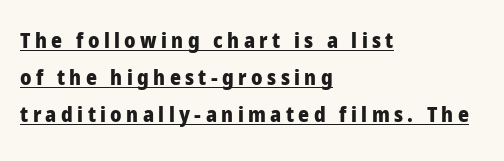
{"italic": "no", "bold": "yes", "underline": "yes", "align": "left", "line_spacing_ratio": 1.76, "letter_spacing": "wide", "letter_spacing_em": 0.21, "glyph_px": 21}
